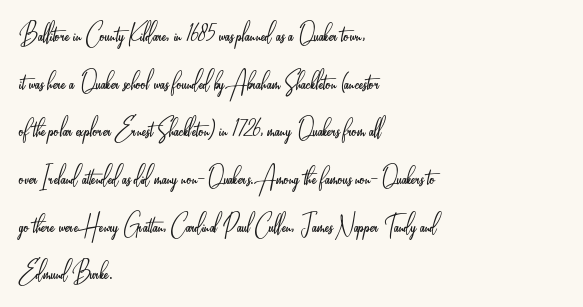
Q: Is the text bold? A: No.
Q: Is the text italic (slanted)? A: Yes.
Q: Is the typeface a serif or a sans-serif typeface? A: Sans-serif.
Q: Is the text underlined? A: No.
Q: How is the paragraph aligned? A: Left-aligned.
Q: Is the spacing between letters normal or unusually wide? A: Normal.
Q: Is the spacing between lines tight, normal or loose? A: Normal.
Q: Width (condensed, normal, or wide)? A: Condensed.
Q: Stroke contrast? A: Low.
Q: x-height? A: Small.
Q: Monospaced? A: No.
